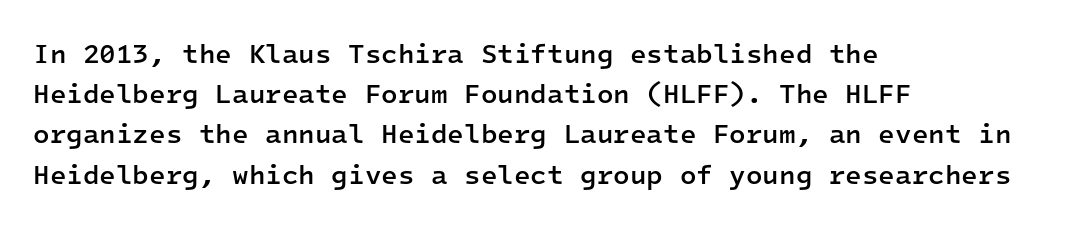
{"italic": "no", "bold": "semi", "underline": "no", "align": "left", "line_spacing": "normal", "line_spacing_ratio": 1.49, "letter_spacing": "normal", "letter_spacing_em": 0.0, "glyph_px": 27}
